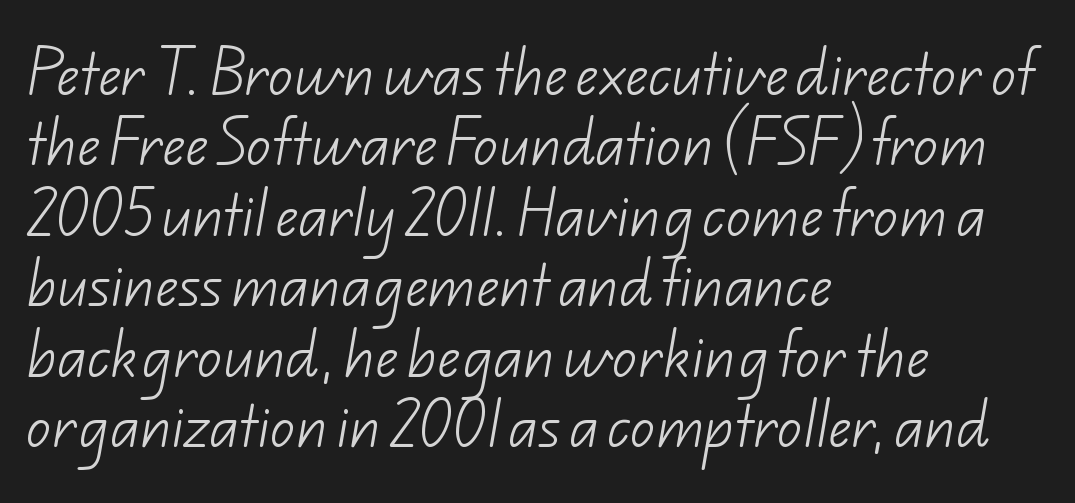
The image shows 50 px light sans-serif type; set left-aligned, normal line spacing (1.41x), normal letter spacing, not underlined; low stroke contrast and a small x-height.
